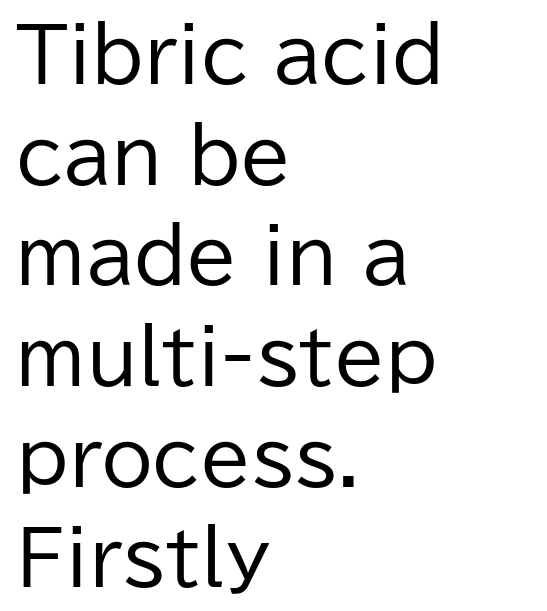
Here the designer chose a conventional face with non-uniform glyph widths. Stroke mass is kept to a normal reading level or below. The type sits square on the baseline with zero lean. Every row of glyphs begins at an identical x-position on the left. Underlining? Definitely not there. The letterforms sit shoulder to shoulder at normal distance.
